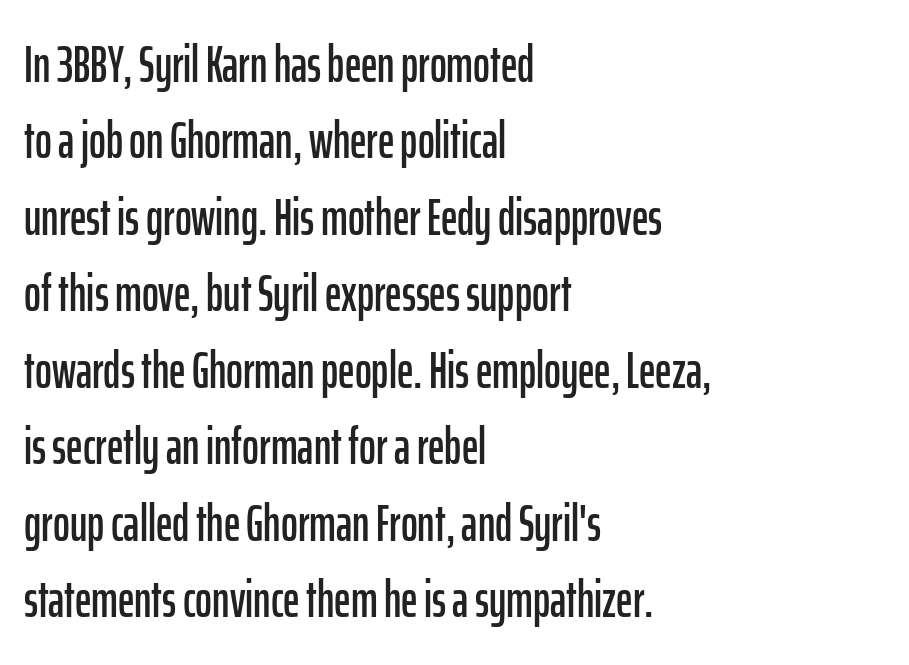
The passage shown is typeset with a sans-serif family. Compared with typical paragraphs, the rows here are spaced about the same. This rendering leaves character spacing at its baseline value. A typesetter would call this proportional, since set widths differ per character. Typeset ragged right — the left edge is the straight one.
